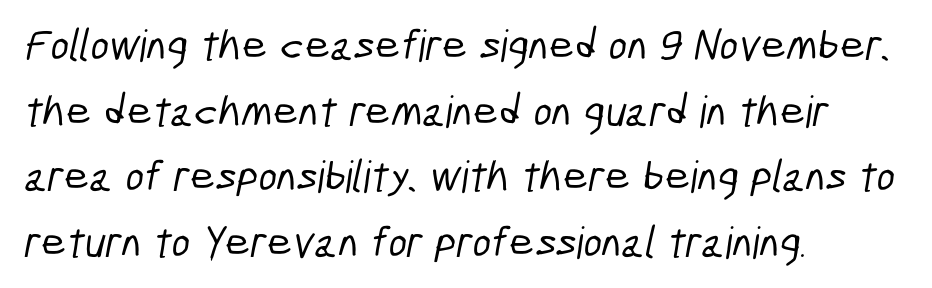
The typesetter chose a ragged-right arrangement here. Tracking value appears to be zero — textbook default spacing. Spacing verdict: proportional, widths tailored to each character. The passage shown is typeset with a sans-serif family. Regular leading.
